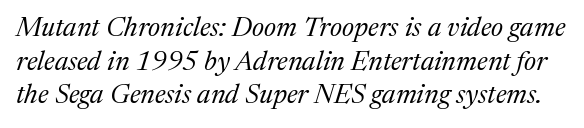
Q: Is the text bold? A: No.
Q: Is the text italic (slanted)? A: Yes, it leans right by about 17 degrees.
Q: Is the text underlined? A: No.
Q: Is the spacing between letters normal or unusually wide? A: Normal.
Q: Is the spacing between lines tight, normal or loose? A: Normal.
